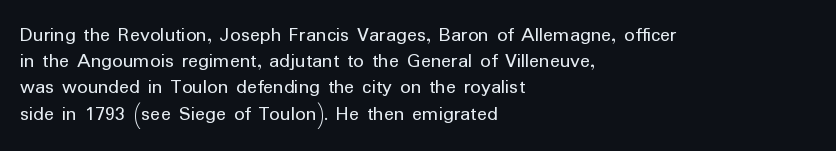
The image shows 21 px text type, upright; set left-aligned, normal line spacing (1.25x), normal letter spacing, not underlined.
